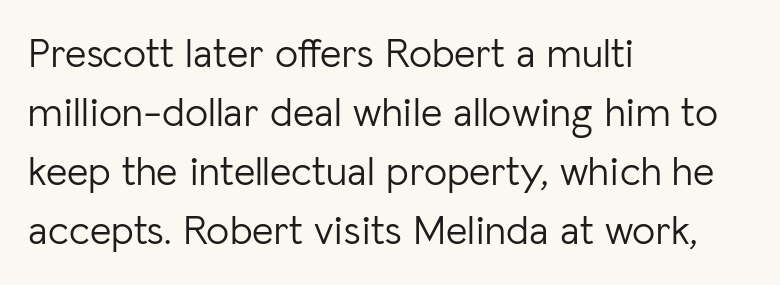
Q: Is the text bold? A: No.
Q: Is the text italic (slanted)? A: No, it is upright.
Q: Is the typeface a serif or a sans-serif typeface? A: Sans-serif.
Q: Is the text underlined? A: No.
Q: How is the paragraph aligned? A: Left-aligned.
Q: Is the spacing between letters normal or unusually wide? A: Normal.
Q: Is the spacing between lines tight, normal or loose? A: Normal.
Q: Width (condensed, normal, or wide)? A: Normal.
Q: Stroke contrast? A: Low.
Q: x-height? A: Medium.
Q: Monospaced? A: No.
